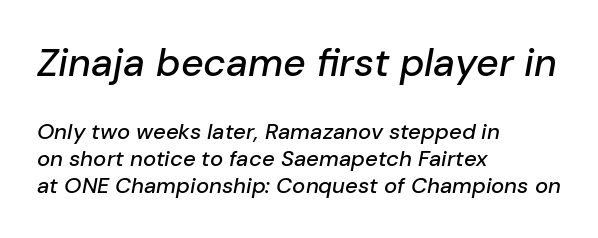
{"italic": "yes", "lean": "right", "slant_degrees": 10, "width": "normal", "stroke_contrast": "low", "x_height": "medium", "monospaced": "no", "underline": "no", "align": "left", "line_spacing_ratio": 1.24, "letter_spacing": "normal", "letter_spacing_em": 0.0, "larger_block": "first", "size_ratio": 1.77, "glyph_px": 39}
